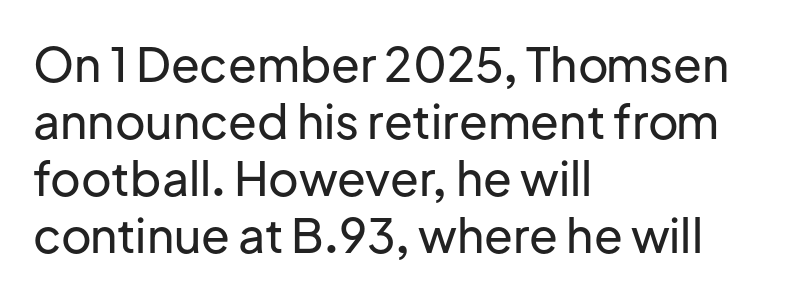
Type without underlining. Tracking value appears to be zero — textbook default spacing. The face used here is proportionally spaced, like ordinary book or web type. This sample uses an upright cut, with every glyph sitting square on the baseline.
